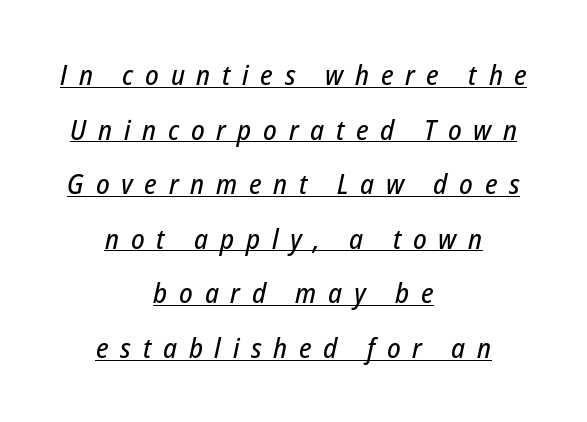
Loosely led — the rows are spread out. The passage shown is typed in a proportional face where columns would drift. This sample carries an underscore along the baseline area. Style check: oblique. Words appear elongated and porous because spacing is wide.
